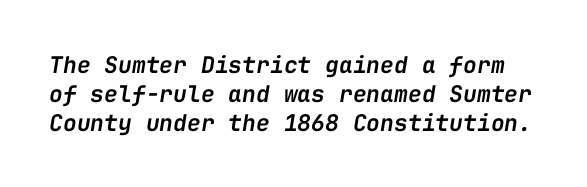
Q: Is the text bold? A: Semi-bold.
Q: Is the text italic (slanted)? A: Yes, it leans right by about 9 degrees.
Q: Is the text underlined? A: No.
Q: Is the spacing between letters normal or unusually wide? A: Normal.
Q: Is the spacing between lines tight, normal or loose? A: Normal.
